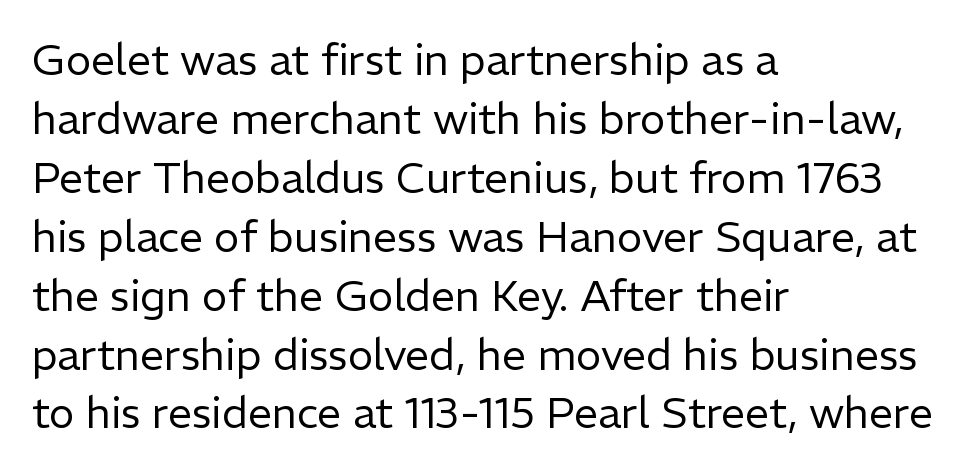
The image shows 43 px regular-weight sans-serif type, upright; set left-aligned, normal line spacing (1.37x), normal letter spacing, not underlined; low stroke contrast and a medium x-height.
